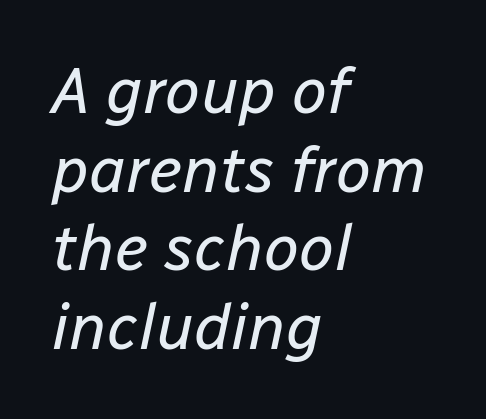
The image shows 64 px regular-weight type, italic (leaning right); set left-aligned, line spacing 1.23x, normal letter spacing, not underlined; low stroke contrast and a medium x-height.
